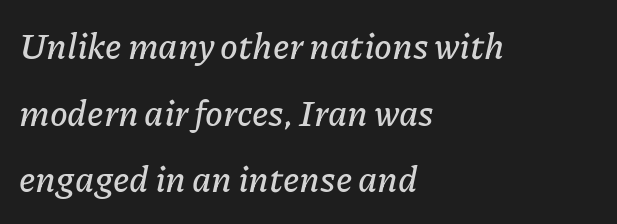
Q: Is the text italic (slanted)? A: Yes, it leans right by about 11 degrees.
Q: Is the text underlined? A: No.
Q: How is the paragraph aligned? A: Left-aligned.
Q: Is the spacing between letters normal or unusually wide? A: Normal.
Q: Width (condensed, normal, or wide)? A: Normal.
Q: Stroke contrast? A: Low.
Q: x-height? A: Medium.
Q: Monospaced? A: No.
